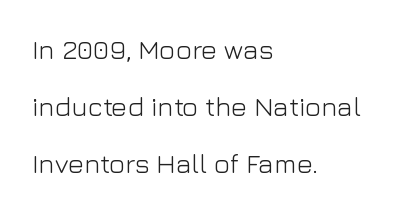
The image shows 27 px text type, upright; set left-aligned, loose line spacing (2.12x), normal letter spacing, not underlined.
